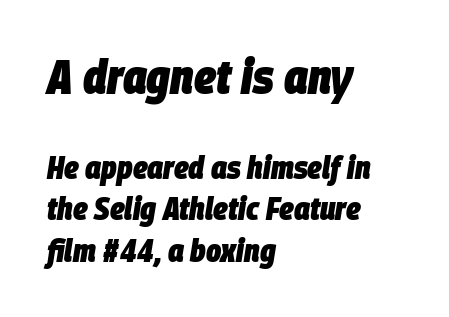
Q: Is the text bold? A: Yes.
Q: Is the text italic (slanted)? A: Yes, it leans right by about 9 degrees.
Q: Is the text underlined? A: No.
Q: How is the paragraph aligned? A: Left-aligned.
Q: Is the spacing between letters normal or unusually wide? A: Normal.
Q: Is the spacing between lines tight, normal or loose? A: Normal.
Q: Which block of text is set in a larger size, the first (top) or the second (bottom)? A: The first (top) one.
Q: Width (condensed, normal, or wide)? A: Condensed.
Q: Stroke contrast? A: Low.
Q: x-height? A: Large.
Q: Monospaced? A: No.
